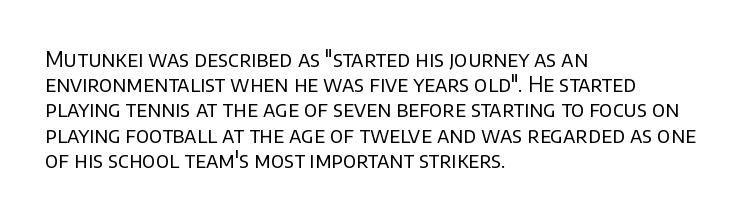
The image shows 21 px text type, upright; set left-aligned, line spacing 1.2x, normal letter spacing, not underlined.
